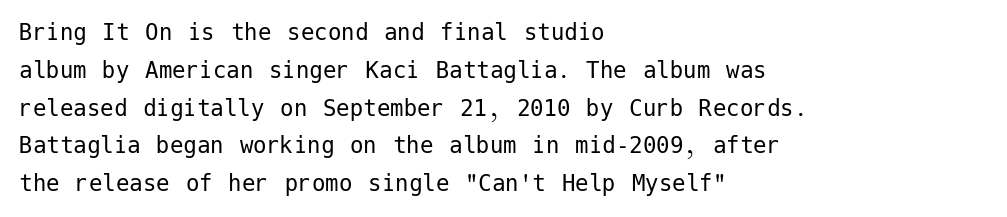
Q: Is the text bold? A: No.
Q: Is the text italic (slanted)? A: No, it is upright.
Q: Is the text underlined? A: No.
Q: How is the paragraph aligned? A: Left-aligned.
Q: Is the spacing between letters normal or unusually wide? A: Normal.
Q: Is the spacing between lines tight, normal or loose? A: Normal.
